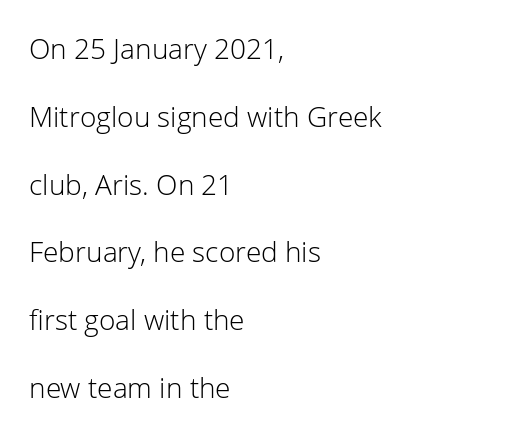
The weight tops out at a normal text grade. It's the straight-up-and-down kind of type. Line spacing here is loose. Grotesque or geometric, the face here clearly has no serifs.
